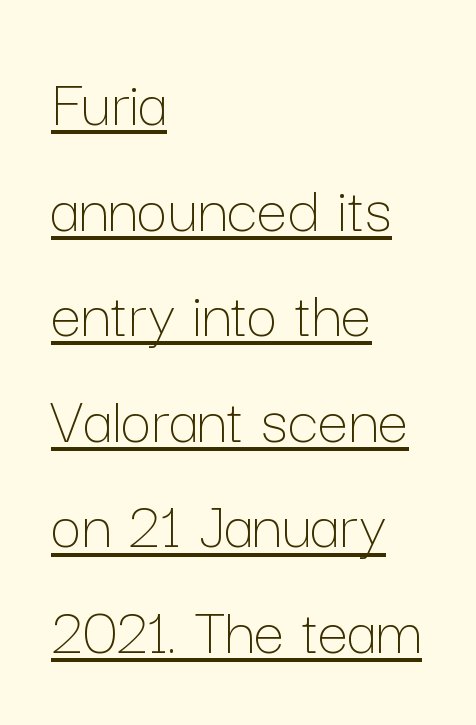
The image shows 69 px thin type, upright; set left-aligned, normal line spacing (1.53x), normal letter spacing, underlined; low stroke contrast and a medium x-height.
